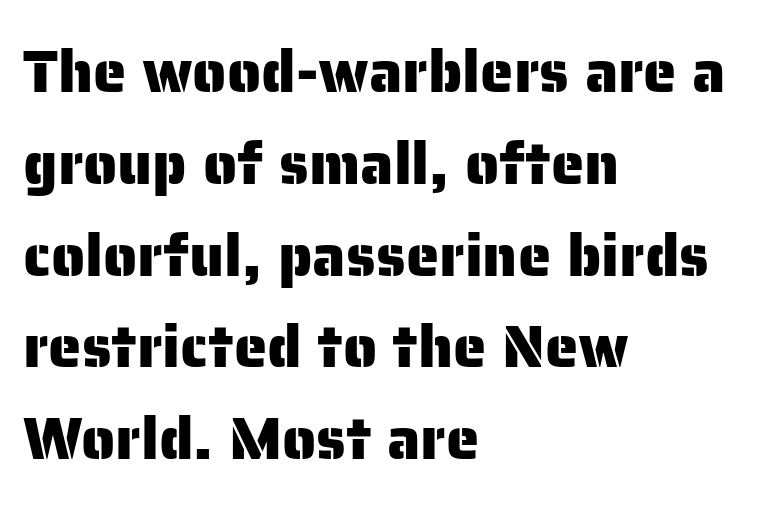
{"serif": "no", "italic": "no", "width": "normal", "stroke_contrast": "low", "x_height": "medium", "monospaced": "no", "underline": "no", "align": "left", "line_spacing": "normal", "line_spacing_ratio": 1.53, "letter_spacing": "normal", "letter_spacing_em": 0.0, "glyph_px": 60}
